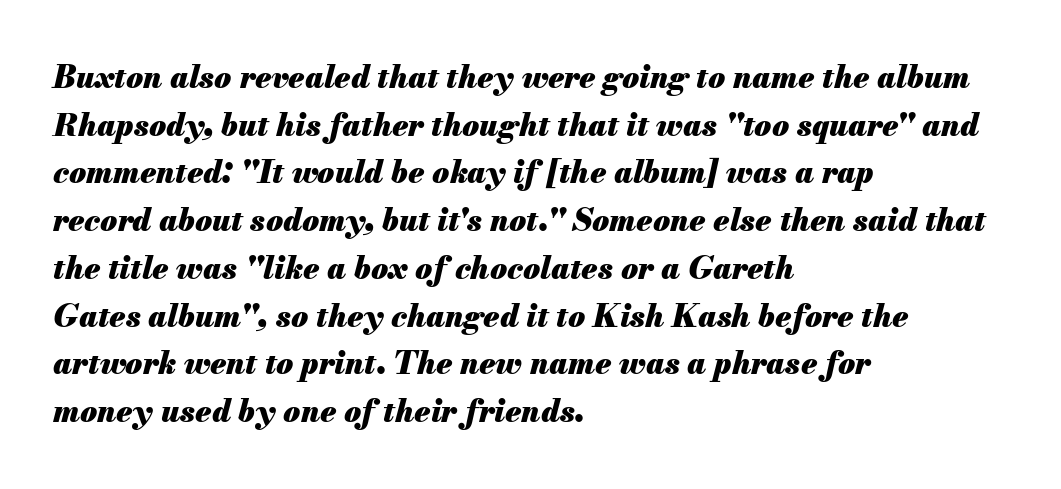
The image shows 31 px heavy type, italic (leaning right); set left-aligned, normal line spacing (1.54x), normal letter spacing, not underlined; medium stroke contrast and a small x-height.
